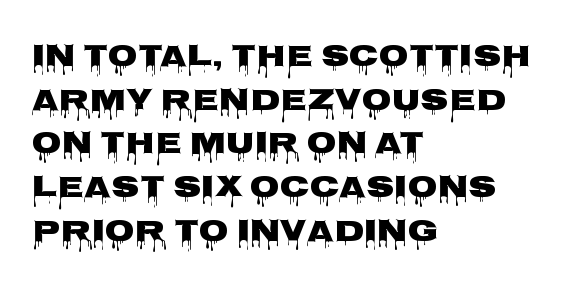
Q: Is the text italic (slanted)? A: No, it is upright.
Q: Is the typeface a serif or a sans-serif typeface? A: Sans-serif.
Q: Is the text underlined? A: No.
Q: How is the paragraph aligned? A: Left-aligned.
Q: Is the spacing between letters normal or unusually wide? A: Normal.
Q: Is the spacing between lines tight, normal or loose? A: Normal.
Q: Width (condensed, normal, or wide)? A: Wide.
Q: Stroke contrast? A: Low.
Q: x-height? A: Large.
Q: Monospaced? A: No.
